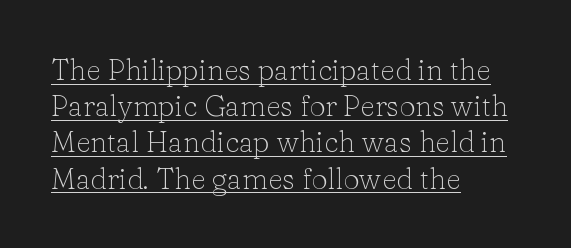
The image shows 29 px light serif type, upright; set left-aligned, normal line spacing (1.25x), normal letter spacing, underlined; low stroke contrast and a medium x-height.
